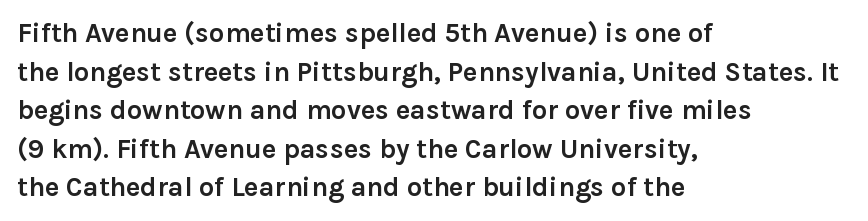
The image shows 27 px bold type, upright; set left-aligned, normal line spacing (1.43x), normal letter spacing, not underlined.
